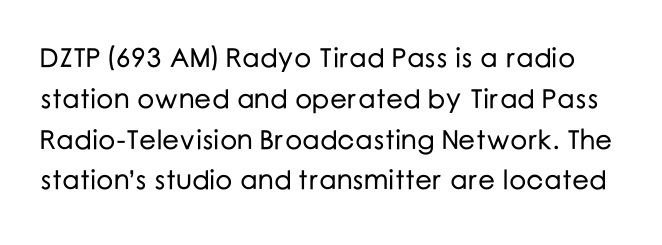
Q: Is the text italic (slanted)? A: No, it is upright.
Q: Is the text underlined? A: No.
Q: Is the spacing between letters normal or unusually wide? A: Normal.
Q: Is the spacing between lines tight, normal or loose? A: Normal.
